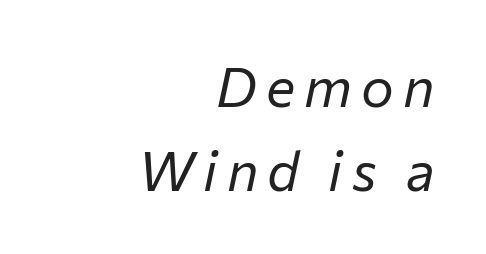
Q: Is the text bold? A: No.
Q: Is the text italic (slanted)? A: Yes, it leans right by about 12 degrees.
Q: Is the text underlined? A: No.
Q: How is the paragraph aligned? A: Right-aligned.
Q: Is the spacing between lines tight, normal or loose? A: Normal.
Q: Width (condensed, normal, or wide)? A: Normal.
Q: Stroke contrast? A: Low.
Q: x-height? A: Medium.
Q: Monospaced? A: No.
